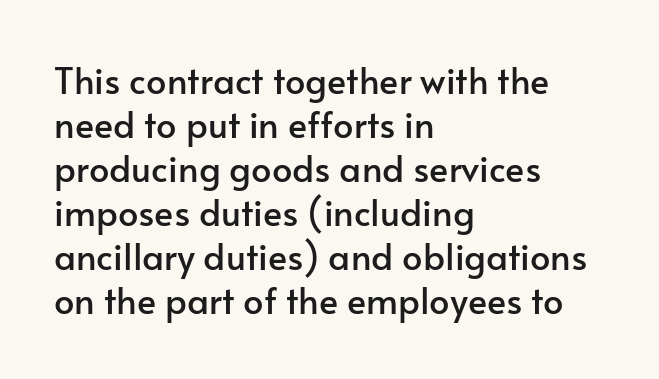
{"serif": "no", "italic": "no", "width": "normal", "stroke_contrast": "low", "x_height": "small", "monospaced": "no", "underline": "no", "align": "left", "line_spacing_ratio": 1.22, "letter_spacing": "normal", "letter_spacing_em": 0.0, "glyph_px": 36}
